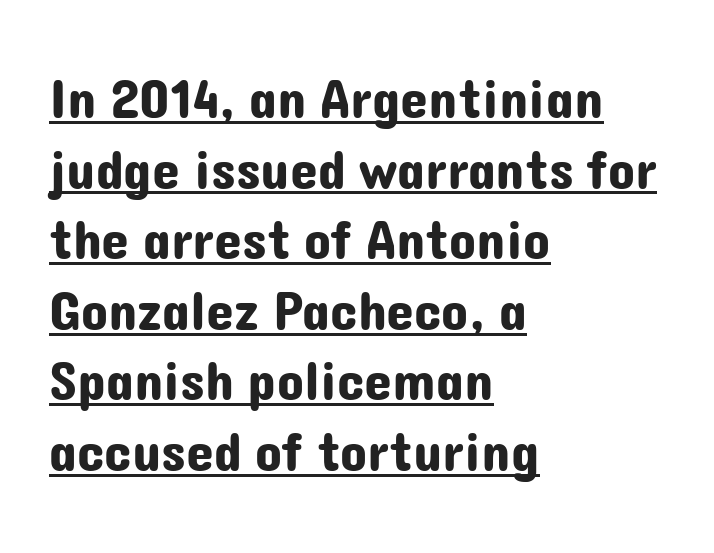
{"serif": "no", "italic": "no", "width": "normal", "stroke_contrast": "low", "x_height": "medium", "monospaced": "no", "underline": "yes", "align": "left", "line_spacing": "normal", "line_spacing_ratio": 1.26, "letter_spacing": "normal", "letter_spacing_em": 0.0, "glyph_px": 56}
